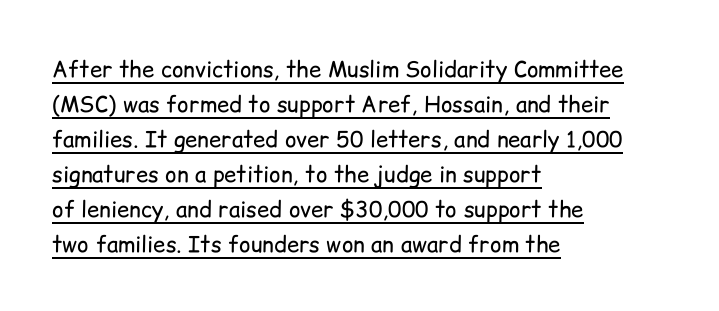
Every character sits straight up, as roman type does. The strokes are not fattened; the text isn't bold. The rows are spaced the way most documents space them. There is no visible air inserted between adjacent glyphs. Emphasis is given by a line drawn under the lettering.
